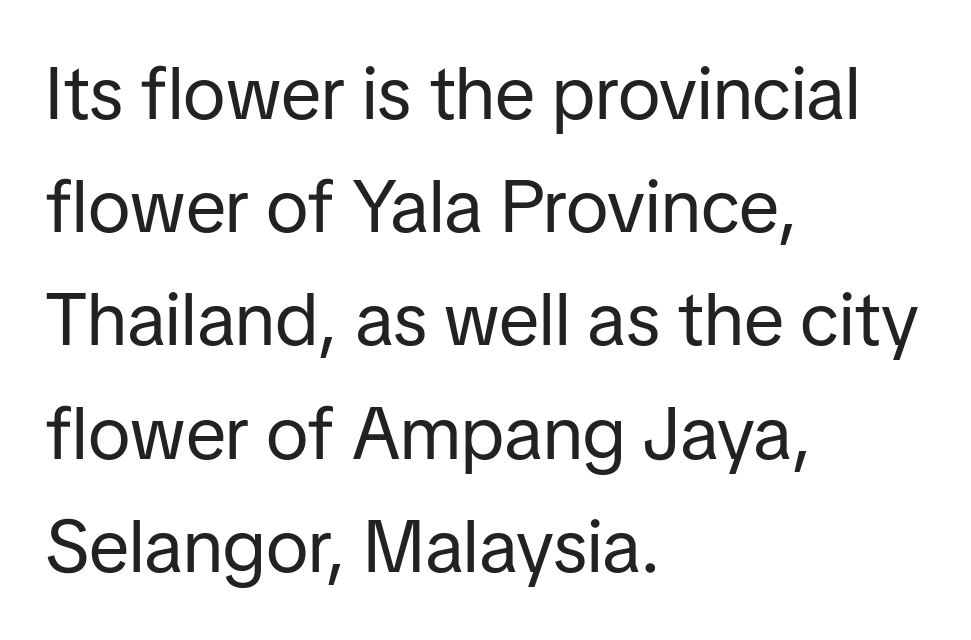
Q: Is the text bold? A: No.
Q: Is the text italic (slanted)? A: No, it is upright.
Q: Is the typeface a serif or a sans-serif typeface? A: Sans-serif.
Q: Is the text underlined? A: No.
Q: How is the paragraph aligned? A: Left-aligned.
Q: Is the spacing between letters normal or unusually wide? A: Normal.
Q: Is the spacing between lines tight, normal or loose? A: Normal.
Q: Width (condensed, normal, or wide)? A: Normal.
Q: Stroke contrast? A: Low.
Q: x-height? A: Medium.
Q: Monospaced? A: No.
